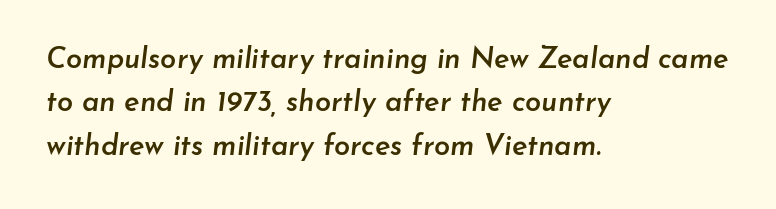
Q: Is the text bold? A: Semi-bold.
Q: Is the text italic (slanted)? A: Yes, it leans right by about 7 degrees.
Q: Is the text underlined? A: No.
Q: How is the paragraph aligned? A: Left-aligned.
Q: Is the spacing between letters normal or unusually wide? A: Normal.
Q: Is the spacing between lines tight, normal or loose? A: Normal.
Q: Width (condensed, normal, or wide)? A: Normal.
Q: Stroke contrast? A: Low.
Q: x-height? A: Small.
Q: Monospaced? A: No.
